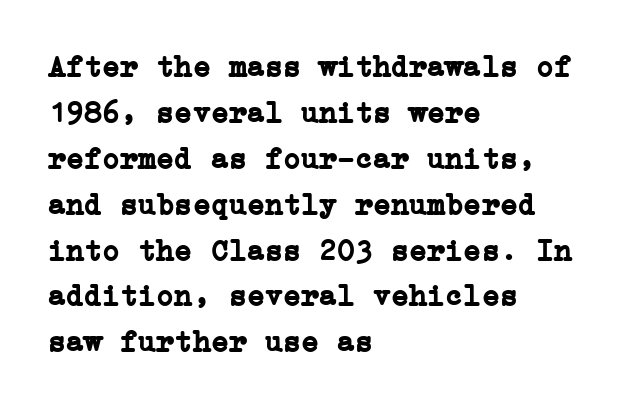
{"serif": "yes", "italic": "no", "bold": "yes", "weight": "semibold", "width": "normal", "stroke_contrast": "low", "x_height": "medium", "underline": "no", "align": "left", "line_spacing": "normal", "line_spacing_ratio": 1.53, "letter_spacing": "normal", "letter_spacing_em": 0.0, "glyph_px": 30}
